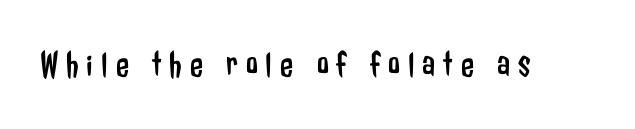
The words here are not underlined. Character widths vary here, with narrow letters taking less room than wide ones. The type family on display is of the sans-serif kind. The font's upright variant was chosen for this text. The font is comparable to plain body text, perhaps lighter. Students, note that the glyphs here are deliberately spaced far apart.
